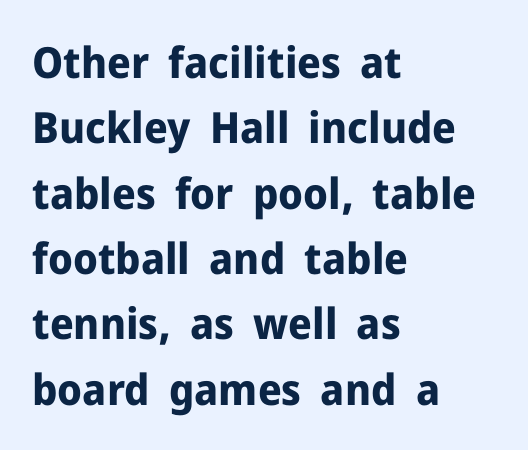
The passage shown has conventional tracking throughout. As a designer I'd log this as weight 700, bold. In terms of leading, this rendering sits right in the middle. What kind of face is this? One without serifs — a sans.
